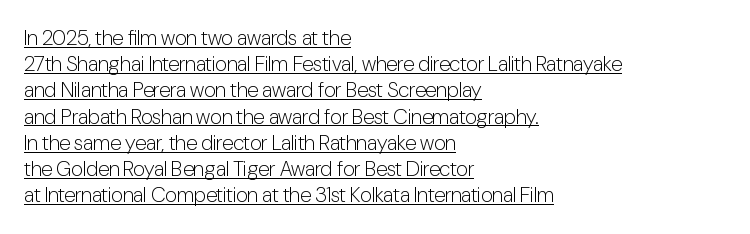
The image shows 21 px text type, upright; set left-aligned, normal line spacing (1.25x), normal letter spacing, underlined.
